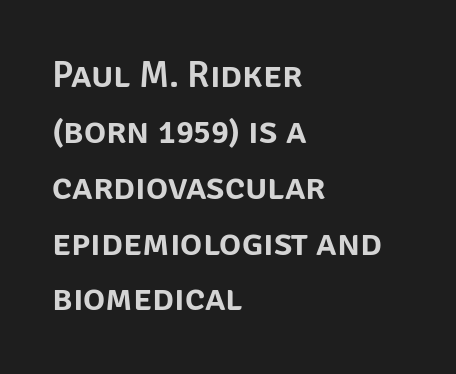
Q: Is the text italic (slanted)? A: No, it is upright.
Q: Is the typeface a serif or a sans-serif typeface? A: Sans-serif.
Q: Is the text underlined? A: No.
Q: How is the paragraph aligned? A: Left-aligned.
Q: Is the spacing between letters normal or unusually wide? A: Normal.
Q: Is the spacing between lines tight, normal or loose? A: Normal.
Q: Width (condensed, normal, or wide)? A: Normal.
Q: Stroke contrast? A: Low.
Q: x-height? A: Large.
Q: Monospaced? A: No.
